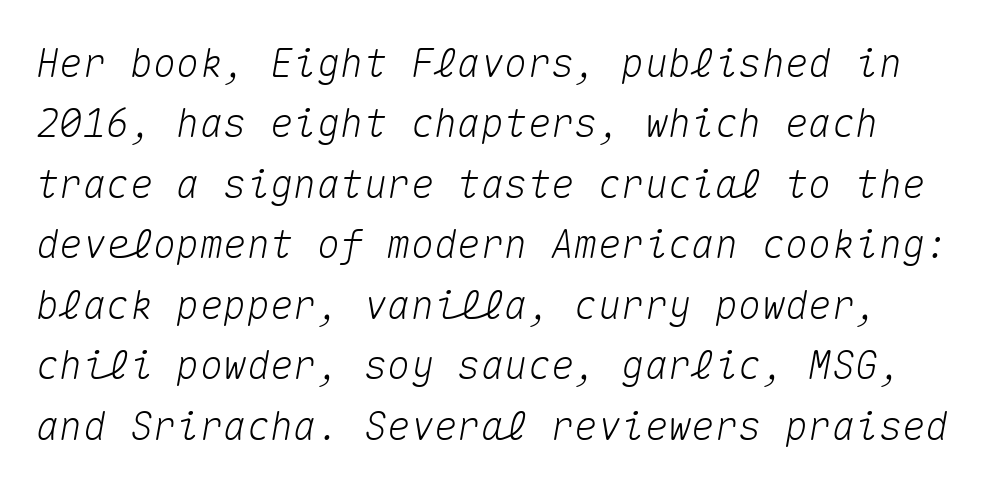
{"italic": "yes", "lean": "right", "slant_degrees": 10, "width": "normal", "stroke_contrast": "medium", "x_height": "medium", "monospaced": "yes", "underline": "no", "line_spacing": "normal", "line_spacing_ratio": 1.55, "letter_spacing": "normal", "letter_spacing_em": 0.0, "glyph_px": 39}
